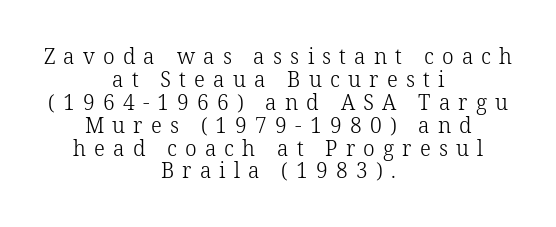
The image shows 21 px text type, upright; set centered, tight line spacing (1.09x), unusually wide letter spacing (+0.39 em), not underlined.
